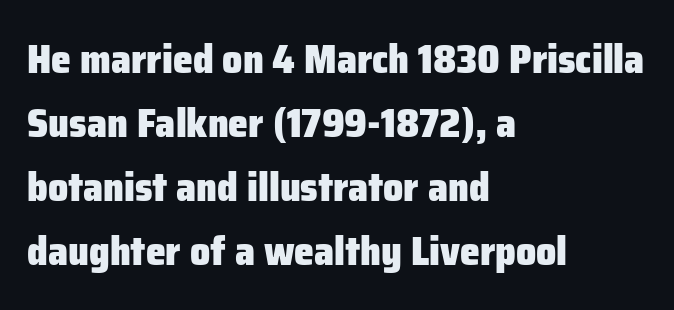
Each letter's strokes conclude bluntly, with no projecting serifs. The lines sit at an ordinary, default distance from one another. The sample has been set heavy, in full bold. The string is rendered with underlining switched off. Is there any slant? The stems are plumb. The type is set solid horizontally, with unmodified tracking.
